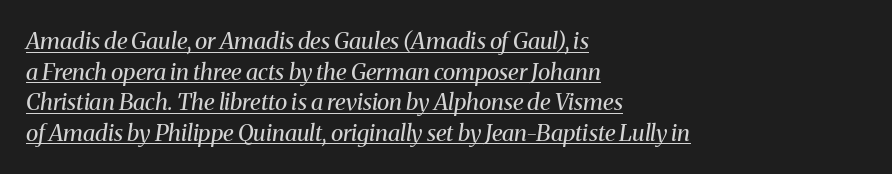
Q: Is the text bold? A: No.
Q: Is the text italic (slanted)? A: Yes, it leans right by about 8 degrees.
Q: Is the text underlined? A: Yes.
Q: How is the paragraph aligned? A: Left-aligned.
Q: Is the spacing between letters normal or unusually wide? A: Normal.
Q: Is the spacing between lines tight, normal or loose? A: Normal.
